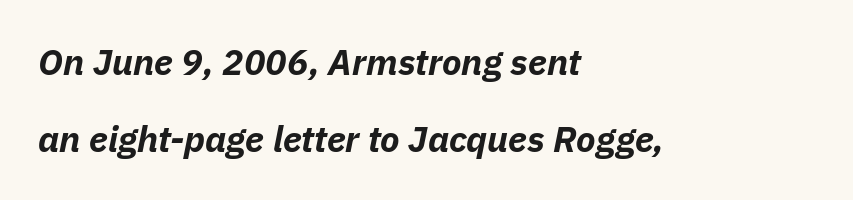
Q: Is the text bold? A: Yes.
Q: Is the text italic (slanted)? A: Yes, it leans right by about 11 degrees.
Q: Is the text underlined? A: No.
Q: How is the paragraph aligned? A: Left-aligned.
Q: Is the spacing between letters normal or unusually wide? A: Normal.
Q: Is the spacing between lines tight, normal or loose? A: Loose.
Q: Width (condensed, normal, or wide)? A: Normal.
Q: Stroke contrast? A: Low.
Q: x-height? A: Medium.
Q: Monospaced? A: No.
